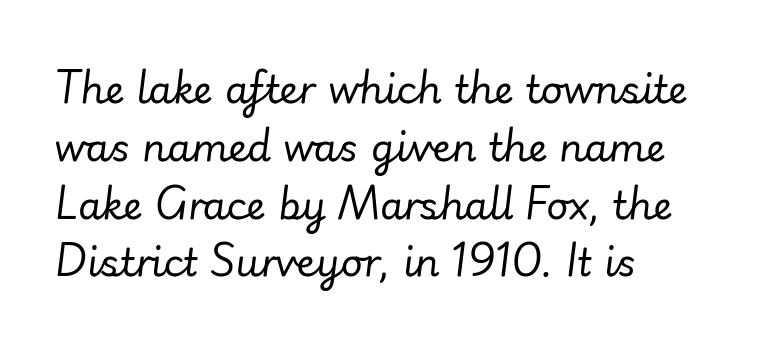
{"italic": "yes", "lean": "right", "slant_degrees": 7, "bold": "no", "weight": "regular", "width": "normal", "stroke_contrast": "low", "x_height": "small", "monospaced": "no", "underline": "no", "align": "left", "line_spacing": "normal", "line_spacing_ratio": 1.52, "letter_spacing": "normal", "letter_spacing_em": 0.0, "glyph_px": 38}
